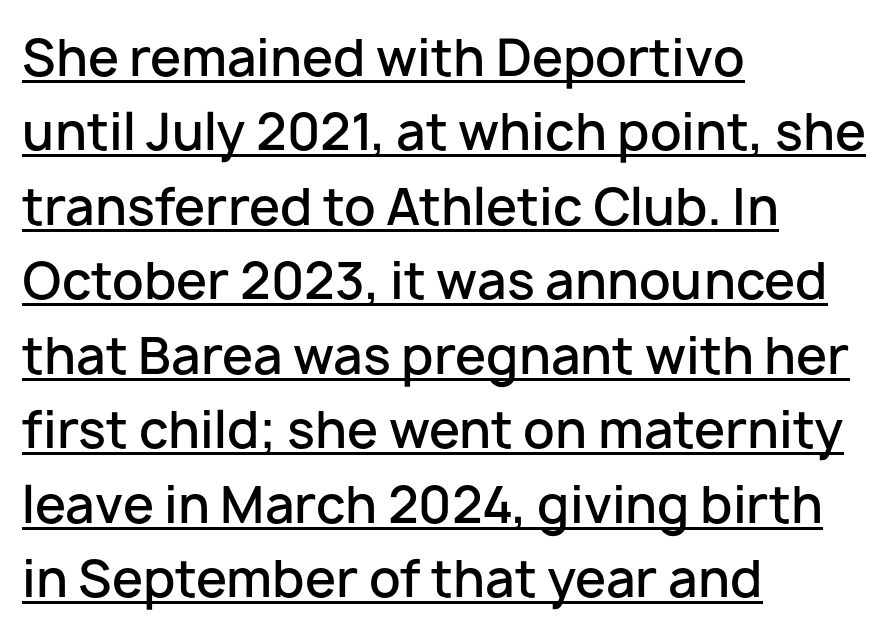
Q: Is the text bold? A: Semi-bold.
Q: Is the text italic (slanted)? A: No, it is upright.
Q: Is the typeface a serif or a sans-serif typeface? A: Sans-serif.
Q: Is the text underlined? A: Yes.
Q: How is the paragraph aligned? A: Left-aligned.
Q: Is the spacing between letters normal or unusually wide? A: Normal.
Q: Is the spacing between lines tight, normal or loose? A: Normal.
Q: Width (condensed, normal, or wide)? A: Normal.
Q: Stroke contrast? A: Low.
Q: x-height? A: Medium.
Q: Monospaced? A: No.
